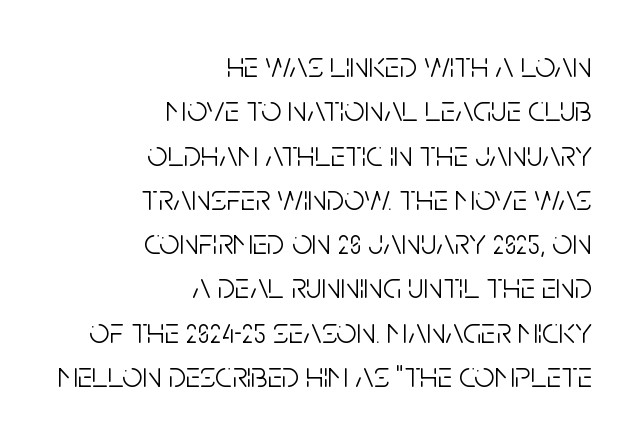
{"serif": "no", "italic": "no", "bold": "no", "weight": "light", "width": "condensed", "stroke_contrast": "low", "x_height": "large", "monospaced": "no", "underline": "no", "align": "right", "line_spacing_ratio": 1.23, "letter_spacing": "normal", "letter_spacing_em": 0.0, "glyph_px": 36}
